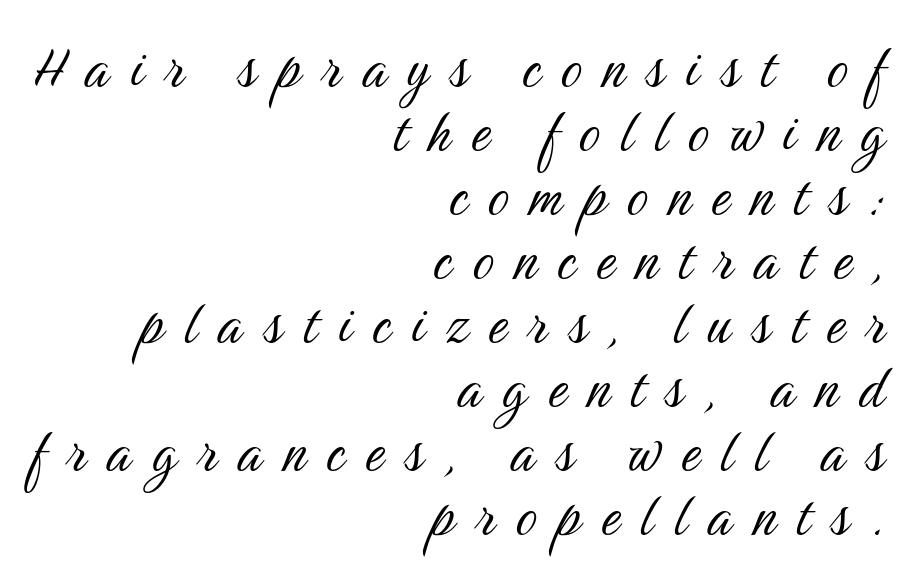
This sample has the flowing, uneven cadence of proportional lettering. The type is letterspaced generously, with wide tracking. A quiet, ordinary-to-light weight characterises the typeface. Cramped leading.
